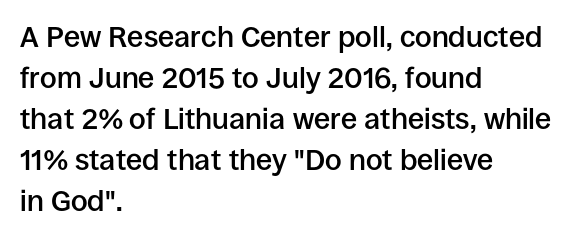
{"serif": "no", "italic": "no", "bold": "semi", "weight": "semibold", "width": "normal", "stroke_contrast": "low", "x_height": "large", "monospaced": "no", "underline": "no", "align": "left", "line_spacing": "normal", "line_spacing_ratio": 1.41, "letter_spacing": "normal", "letter_spacing_em": 0.0, "glyph_px": 29}
